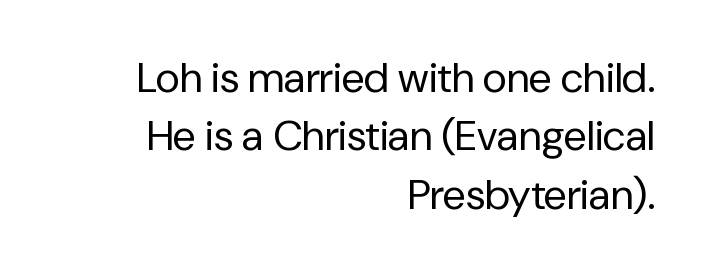
A typesetter would call this leading conventional body-copy spacing. The rendering anchors every line to the right-hand side. The tracking reads as untouched default to a designer's eye. Tall strokes in this sample are plumb rather than angled. The space beneath each line is pristine and unruled.
